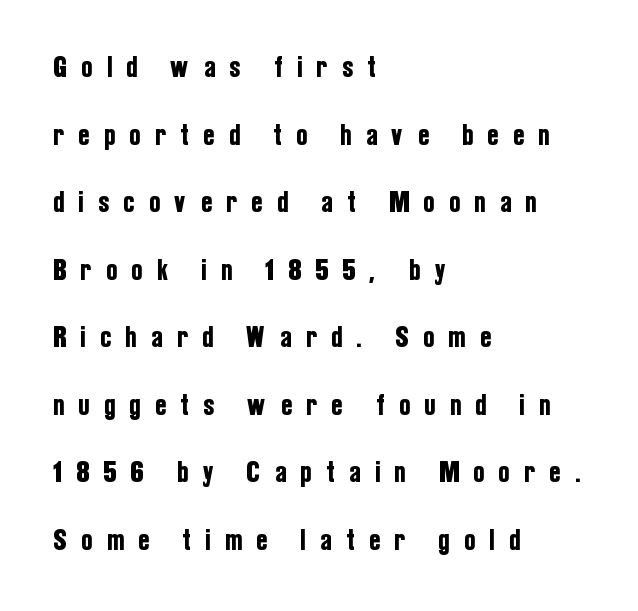
The image shows 31 px condensed sans-serif type, upright; set left-aligned, loose line spacing (2.18x), unusually wide letter spacing (+0.49 em), not underlined; low stroke contrast and a medium x-height.
